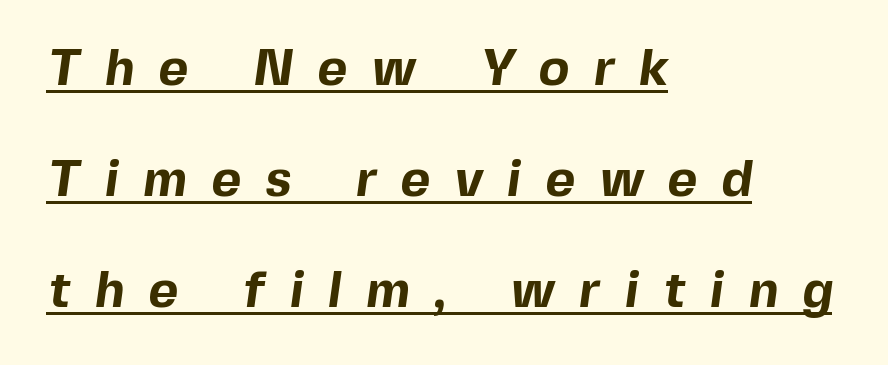
The image shows 51 px bold sans-serif type; set left-aligned, loose line spacing (2.18x), unusually wide letter spacing (+0.48 em), underlined; a medium x-height.
